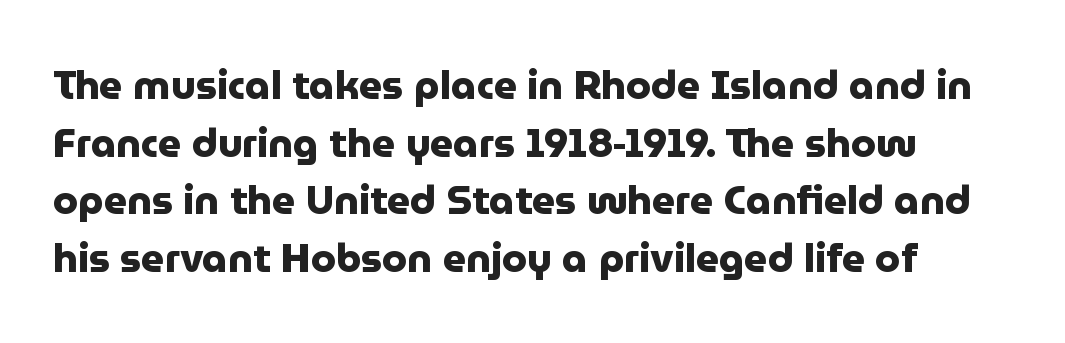
{"serif": "no", "italic": "no", "bold": "yes", "weight": "heavy", "width": "normal", "stroke_contrast": "low", "x_height": "medium", "monospaced": "no", "underline": "no", "line_spacing": "normal", "line_spacing_ratio": 1.44, "letter_spacing": "normal", "letter_spacing_em": 0.0, "glyph_px": 40}
